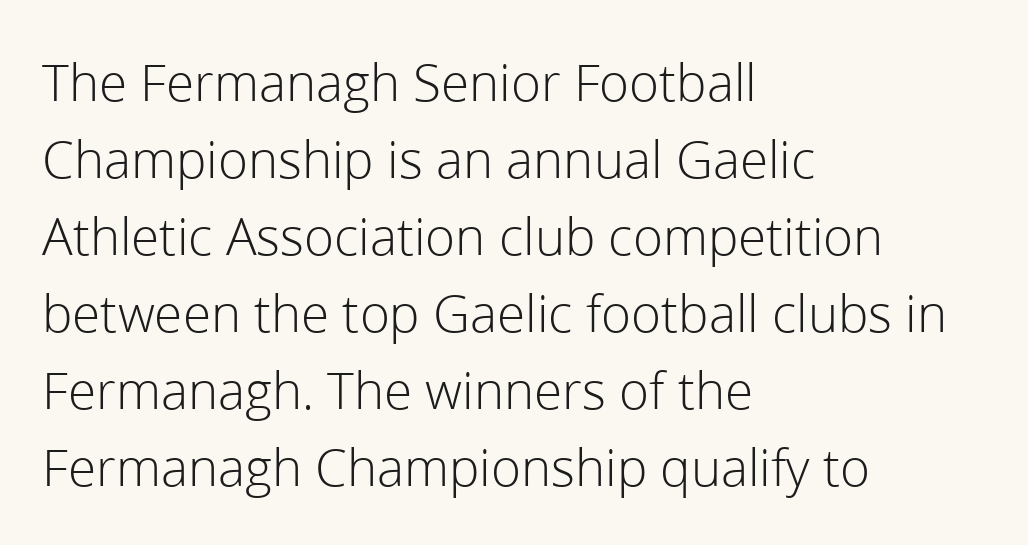
These glyphs show unthickened strokes, regular width or finer. Nothing sits at the stroke ends, so this counts as sans-serif. Honestly, the row spacing looks completely unremarkable. The type sits square on the baseline with zero lean.
